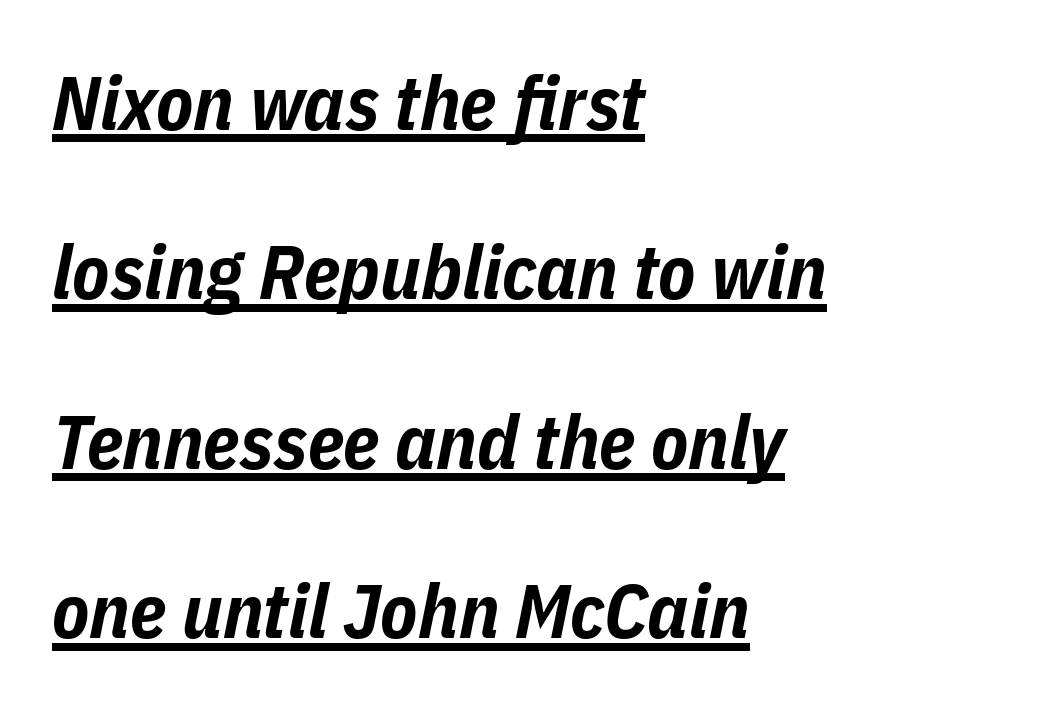
The image shows 76 px bold, condensed type, italic (leaning right); set left-aligned, loose line spacing (2.23x), normal letter spacing, underlined; low stroke contrast and a medium x-height.
